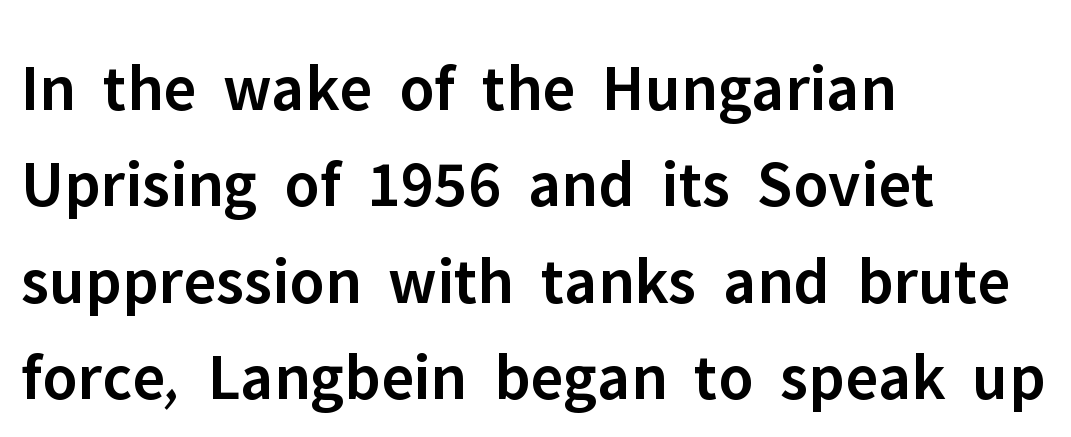
The image shows 67 px semibold sans-serif type, upright; set left-aligned, normal line spacing (1.44x), normal letter spacing, not underlined; low stroke contrast and a medium x-height.
